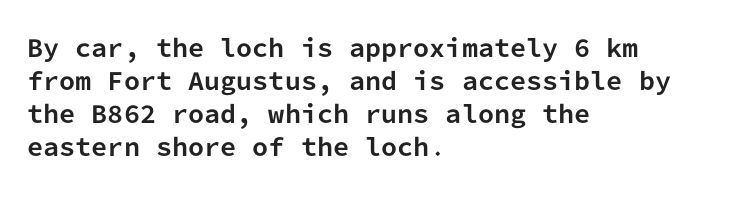
This sample keeps an unexceptional amount of space between lines. Strokes here are thick enough to call this a true bold. A student would call this left alignment; a typographer would say flush left, rag right. You can tell it's not italic because the verticals are truly vertical.
